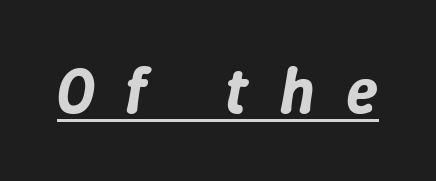
Q: Is the text italic (slanted)? A: Yes, it leans right by about 9 degrees.
Q: Is the text underlined? A: Yes.
Q: Is the spacing between letters normal or unusually wide? A: Unusually wide.
Q: Width (condensed, normal, or wide)? A: Normal.
Q: Stroke contrast? A: Low.
Q: x-height? A: Medium.
Q: Monospaced? A: No.
